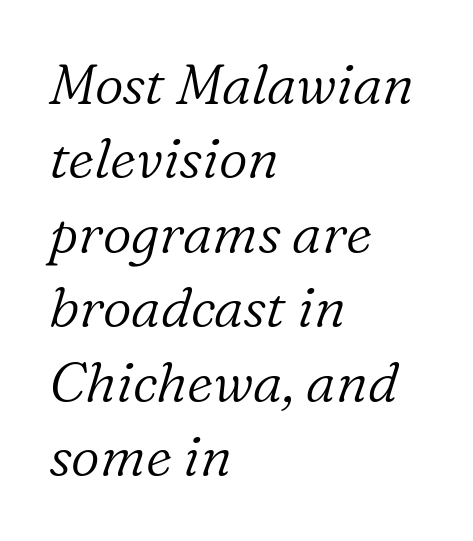
A typesetter would call this zero additional tracking. Here the designer chose a conventional face with non-uniform glyph widths. This rendering features lettering with no underline. If you drew a line through each stem, it would be angled.
